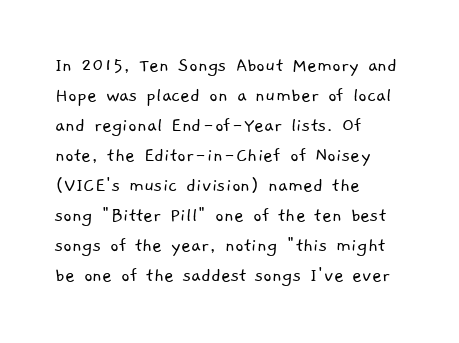
{"bold": "no", "underline": "no", "align": "left", "line_spacing": "normal", "line_spacing_ratio": 1.43, "letter_spacing": "normal", "letter_spacing_em": 0.0, "glyph_px": 21}
